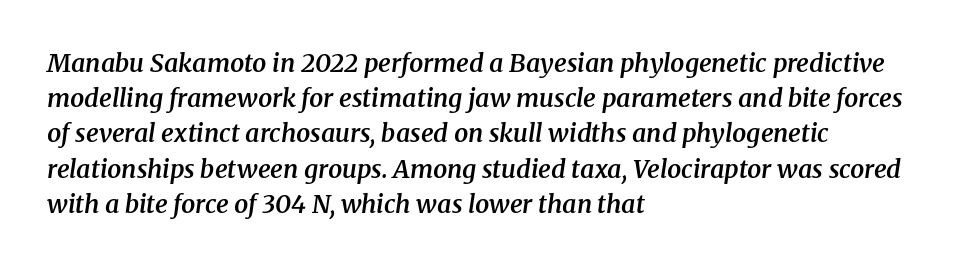
Q: Is the text bold? A: Semi-bold.
Q: Is the text italic (slanted)? A: Yes, it leans right by about 8 degrees.
Q: Is the text underlined? A: No.
Q: How is the paragraph aligned? A: Left-aligned.
Q: Is the spacing between letters normal or unusually wide? A: Normal.
Q: Is the spacing between lines tight, normal or loose? A: Normal.
